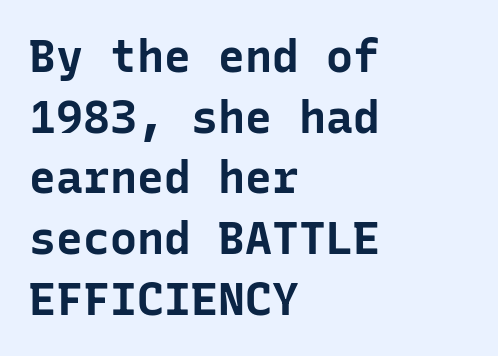
The image shows 45 px bold sans-serif type, upright, monospaced; set left-aligned, normal line spacing (1.35x), normal letter spacing, not underlined; low stroke contrast and a medium x-height.
